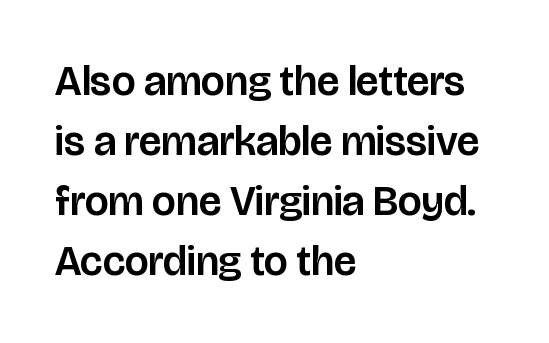
{"serif": "no", "italic": "no", "width": "normal", "stroke_contrast": "low", "x_height": "large", "monospaced": "no", "underline": "no", "align": "left", "line_spacing": "normal", "line_spacing_ratio": 1.43, "letter_spacing": "normal", "letter_spacing_em": 0.0, "glyph_px": 42}
